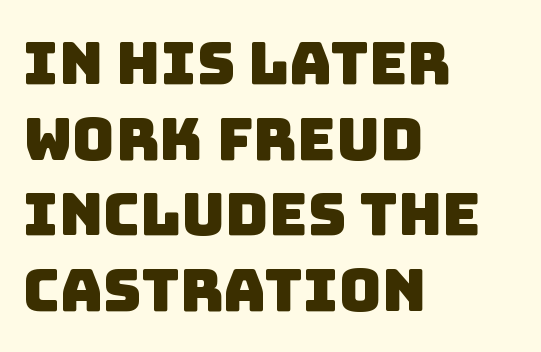
Q: Is the typeface a serif or a sans-serif typeface? A: Sans-serif.
Q: Is the text underlined? A: No.
Q: How is the paragraph aligned? A: Left-aligned.
Q: Is the spacing between letters normal or unusually wide? A: Normal.
Q: Is the spacing between lines tight, normal or loose? A: Normal.
Q: Width (condensed, normal, or wide)? A: Normal.
Q: Stroke contrast? A: Low.
Q: x-height? A: Large.
Q: Monospaced? A: No.
